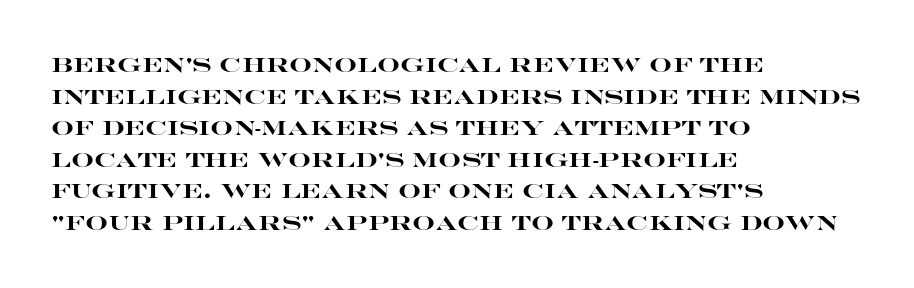
The image shows 20 px bold type, upright; set left-aligned, normal line spacing (1.58x), normal letter spacing, not underlined.
